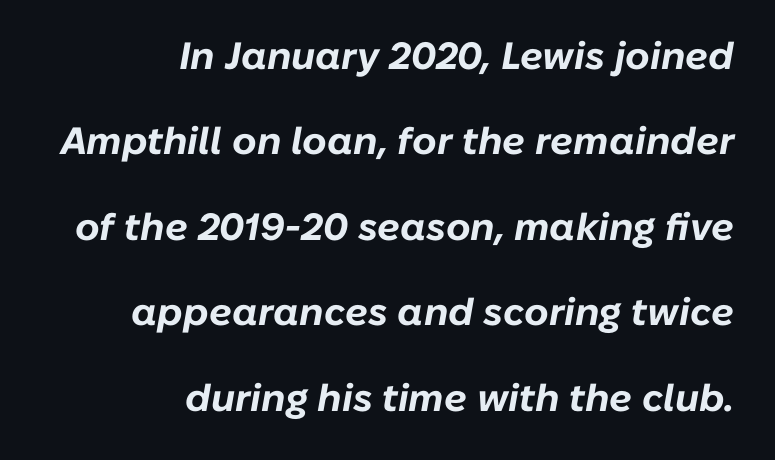
The image shows 38 px bold type, italic (leaning right); set right-aligned, loose line spacing (2.25x), normal letter spacing, not underlined; low stroke contrast and a medium x-height.
